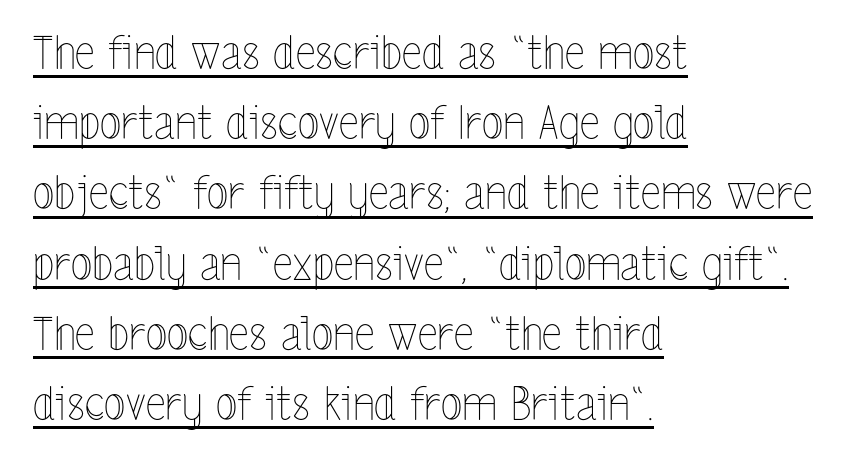
The image shows 45 px thin, condensed type, upright; set left-aligned, normal line spacing (1.56x), normal letter spacing, underlined; a medium x-height.
